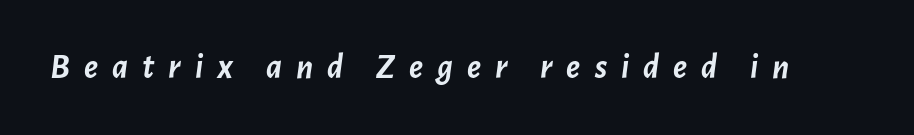
Strong, thick strokes mark this as bold type. Looking at the ascenders, they clearly lean. Someone cranked the tracking dial way up on this one. Nobody drew a line under any word here.
